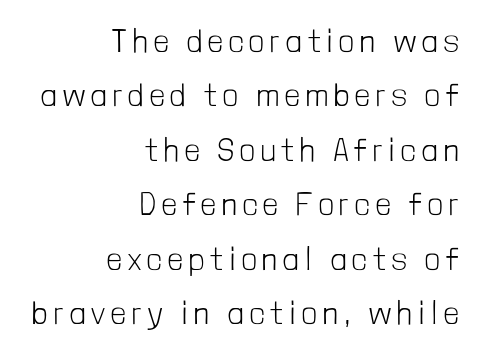
Q: Is the text bold? A: No.
Q: Is the text italic (slanted)? A: No, it is upright.
Q: Is the typeface a serif or a sans-serif typeface? A: Sans-serif.
Q: Is the text underlined? A: No.
Q: How is the paragraph aligned? A: Right-aligned.
Q: Is the spacing between letters normal or unusually wide? A: Unusually wide.
Q: Is the spacing between lines tight, normal or loose? A: Normal.
Q: Width (condensed, normal, or wide)? A: Condensed.
Q: Stroke contrast? A: Low.
Q: x-height? A: Medium.
Q: Monospaced? A: No.
